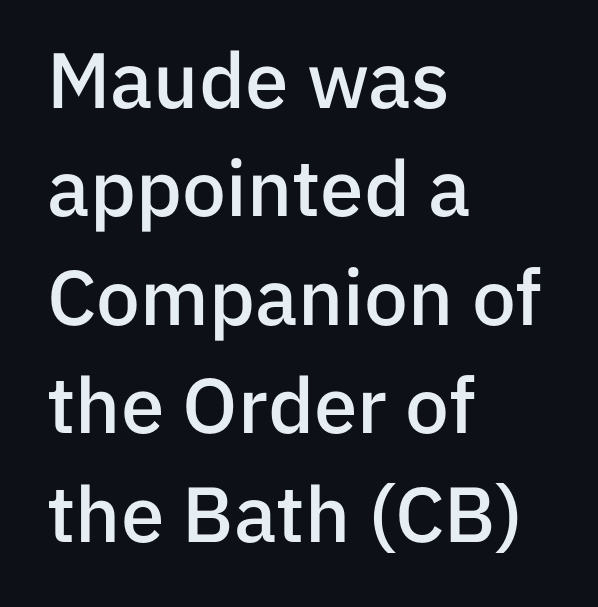
The image shows 78 px semibold sans-serif type, upright; set left-aligned, normal line spacing (1.39x), normal letter spacing, not underlined; low stroke contrast and a medium x-height.
